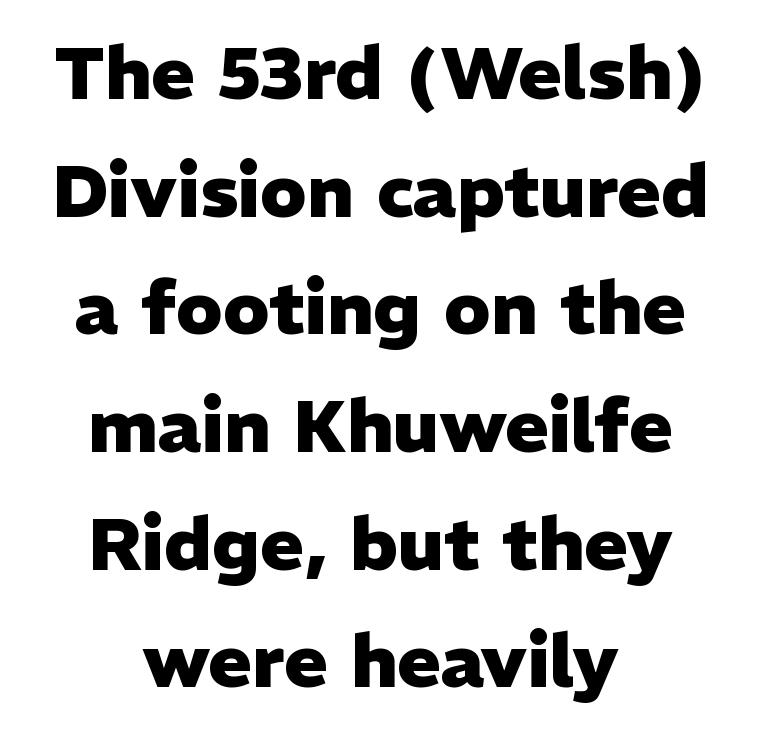
The image shows 74 px heavy sans-serif type, upright; set centered, normal line spacing (1.59x), normal letter spacing, not underlined; low stroke contrast and a medium x-height.
